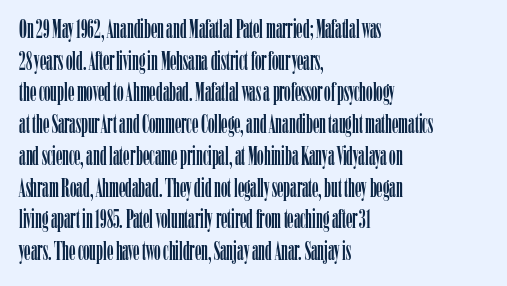
The lettering stays uniformly vertical, giving the passage a roman look. The baseline area is clear. The setting favours the left margin, as ordinary paragraphs usually do. These lines keep a tight, regular rhythm from letter to letter.
